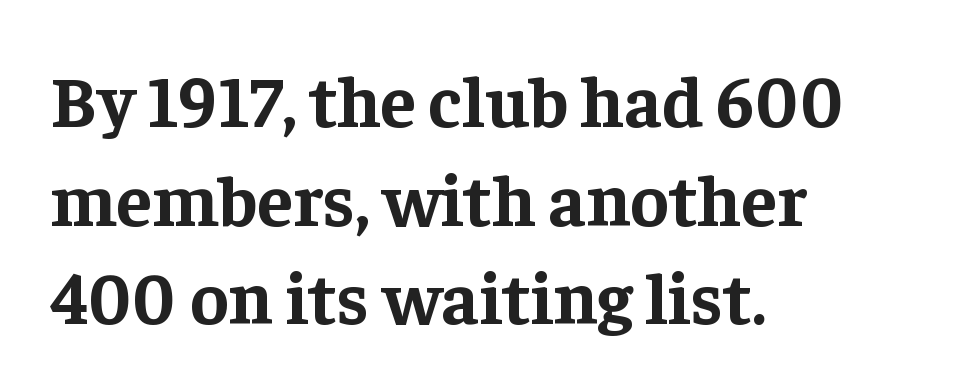
{"serif": "yes", "italic": "no", "bold": "yes", "weight": "bold", "width": "normal", "stroke_contrast": "low", "x_height": "medium", "monospaced": "no", "underline": "no", "align": "left", "line_spacing": "normal", "line_spacing_ratio": 1.35, "letter_spacing": "normal", "letter_spacing_em": 0.0, "glyph_px": 73}
